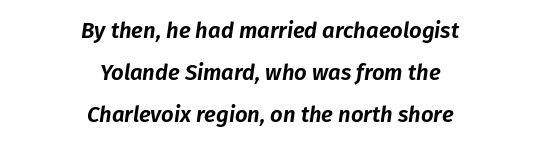
Vertically, the passage feels expansive, rows floating well apart. Glyph-to-glyph distance matches everyday printed text. This is oblique type, the kind used for emphasis or titles. Quick note: underline off. If you folded the block vertically in half, each line would mirror itself in length.
